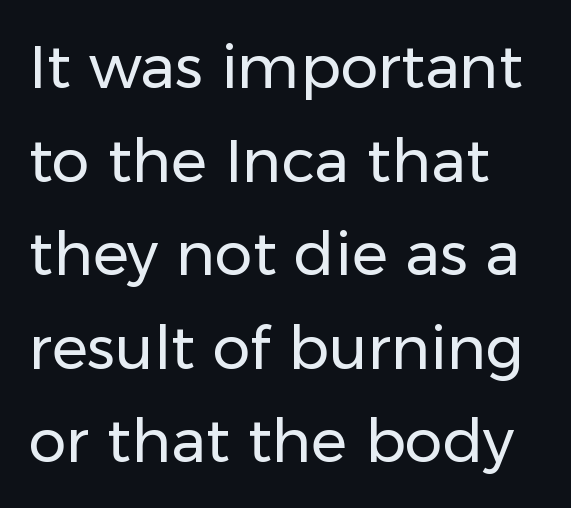
The image shows 60 px regular-weight sans-serif type, upright; set left-aligned, normal line spacing (1.56x), normal letter spacing, not underlined; low stroke contrast and a medium x-height.
